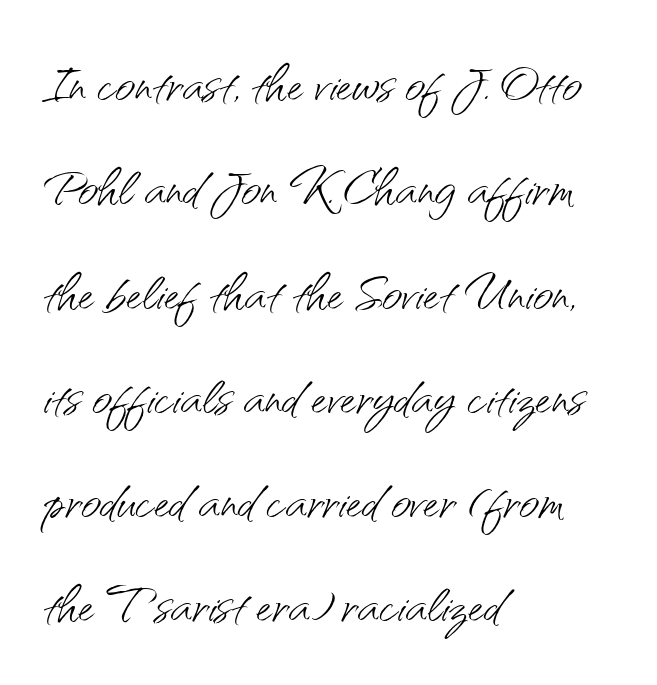
{"serif": "no", "bold": "no", "weight": "light", "width": "normal", "stroke_contrast": "medium", "x_height": "small", "monospaced": "no", "underline": "no", "align": "left", "line_spacing": "normal", "line_spacing_ratio": 1.49, "letter_spacing": "normal", "letter_spacing_em": 0.0, "glyph_px": 70}
